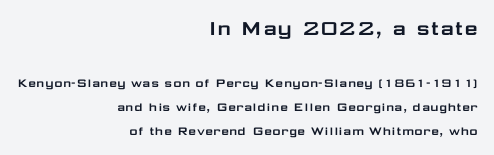
The image shows 24 px text type, upright; set right-aligned, normal line spacing (1.7x), normal letter spacing, not underlined; the first (top) block is 1.71x larger.
